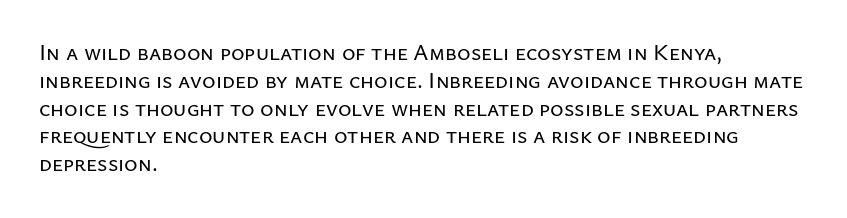
Here the glyphs are tracked normally, forming tight word shapes. The specimen omits any rule beneath the text block's lines. Vertical strokes here are truly vertical. The lines in this sample share a left origin and differ only in where they stop.
